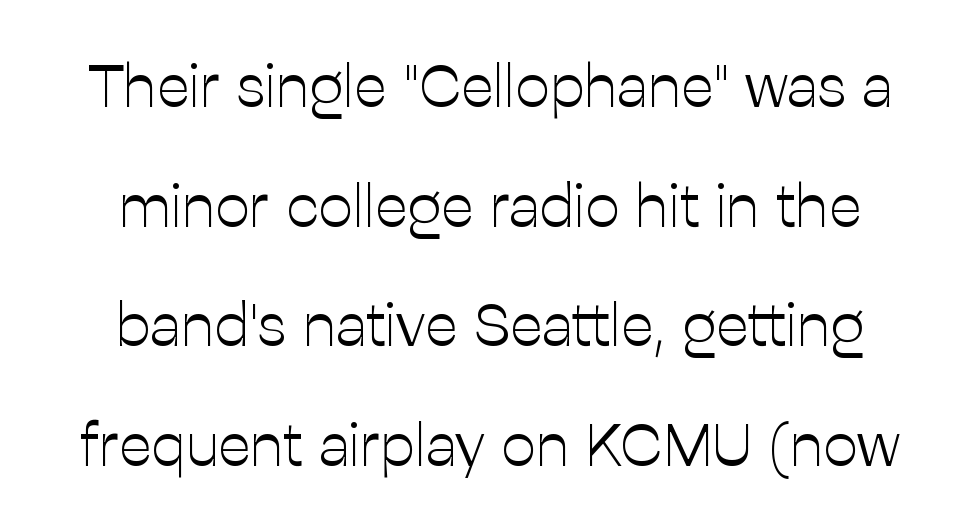
Q: Is the text bold? A: No.
Q: Is the text italic (slanted)? A: No, it is upright.
Q: Is the typeface a serif or a sans-serif typeface? A: Sans-serif.
Q: Is the text underlined? A: No.
Q: How is the paragraph aligned? A: Centered.
Q: Is the spacing between letters normal or unusually wide? A: Normal.
Q: Is the spacing between lines tight, normal or loose? A: Loose.
Q: Width (condensed, normal, or wide)? A: Normal.
Q: Stroke contrast? A: Low.
Q: x-height? A: Medium.
Q: Monospaced? A: No.
